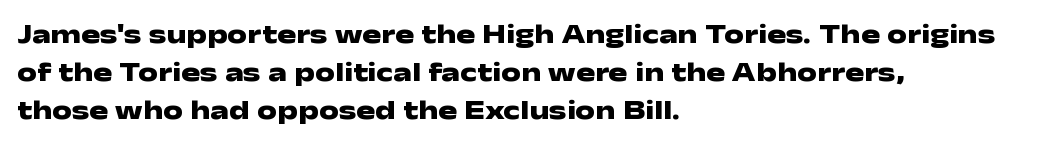
The image shows 28 px heavy, wide sans-serif type, upright; set left-aligned, normal line spacing (1.35x), normal letter spacing, not underlined; low stroke contrast and a medium x-height.
